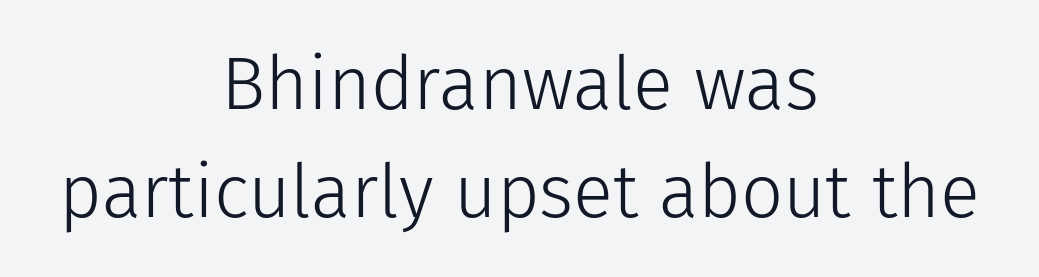
The image shows 74 px light sans-serif type, upright; set centered, normal line spacing (1.46x), normal letter spacing, not underlined; low stroke contrast and a medium x-height.
